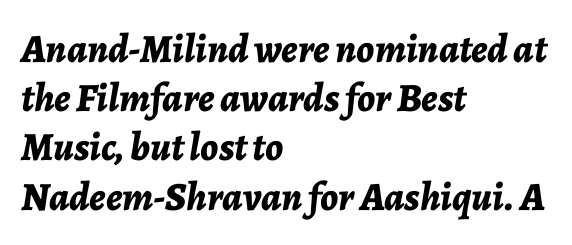
{"italic": "yes", "lean": "right", "slant_degrees": 7, "bold": "yes", "weight": "bold", "width": "normal", "stroke_contrast": "low", "x_height": "medium", "monospaced": "no", "underline": "no", "align": "left", "line_spacing_ratio": 1.23, "letter_spacing": "normal", "letter_spacing_em": 0.0, "glyph_px": 40}
